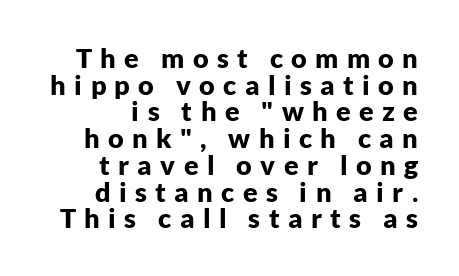
{"italic": "no", "bold": "yes", "underline": "no", "align": "right", "line_spacing": "tight", "line_spacing_ratio": 0.99, "letter_spacing": "wide", "letter_spacing_em": 0.31, "glyph_px": 27}
